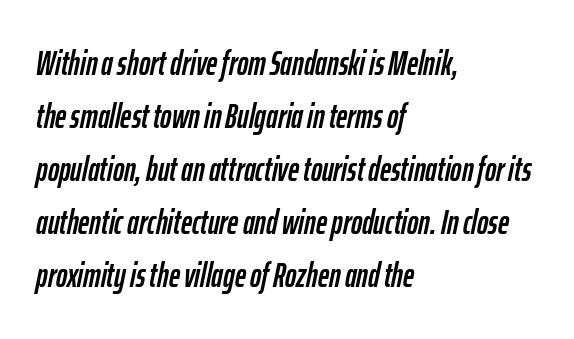
In terms of posture, this sample is oblique. This sample has the flowing, uneven cadence of proportional lettering. Normally led — the rows are evenly, conventionally spaced. In CSS terms this would be text-align: left. The type is set solid horizontally, with unmodified tracking. Clear beneath every line of the passage.
